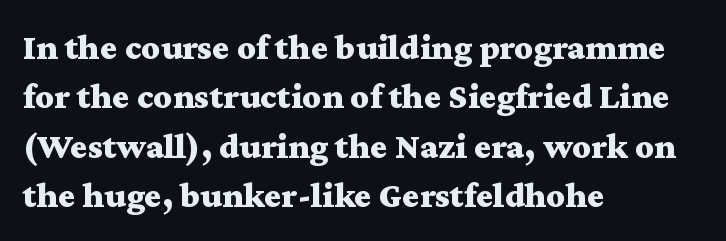
Classification — serif. The tracking reads as untouched default to a designer's eye. Weight check: bold — yes, fully. Notice how the passage keeps a crisp vertical edge on the left only. Here the designer chose a conventional face with non-uniform glyph widths.
